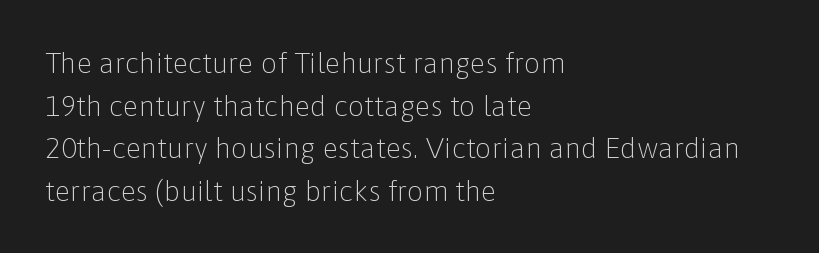
Q: Is the text bold? A: No.
Q: Is the text italic (slanted)? A: No, it is upright.
Q: Is the typeface a serif or a sans-serif typeface? A: Sans-serif.
Q: Is the text underlined? A: No.
Q: How is the paragraph aligned? A: Left-aligned.
Q: Is the spacing between letters normal or unusually wide? A: Normal.
Q: Is the spacing between lines tight, normal or loose? A: Normal.
Q: Width (condensed, normal, or wide)? A: Normal.
Q: Stroke contrast? A: Low.
Q: x-height? A: Medium.
Q: Monospaced? A: No.
